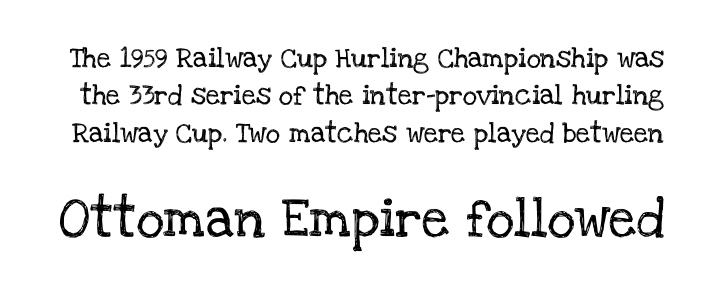
Do the letters lean? They stand straight. Serifs: yes, visible at the terminals of the letterforms. Looks like regular typesetting: each glyph gets only the width it needs. Compare the two chunks: the lower has the greater cap height. These lines keep a tight, regular rhythm from letter to letter. Underline: absent.
